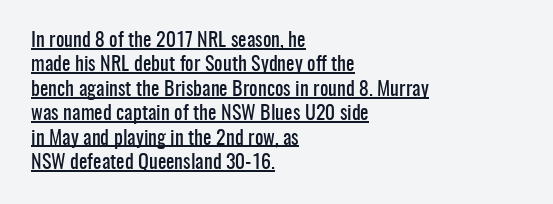
{"italic": "no", "underline": "yes", "align": "left", "line_spacing_ratio": 1.22, "letter_spacing": "normal", "letter_spacing_em": 0.0, "glyph_px": 20}
